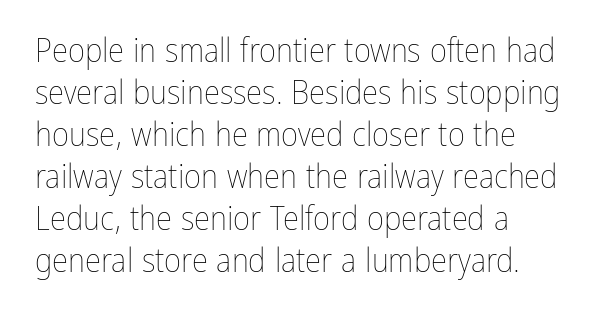
Tall strokes in this sample are plumb rather than angled. Character widths vary here, with narrow letters taking less room than wide ones. A normal amount of white space separates one row of letters from the next. No extra tracking has been applied to these lines. Is this a heavy cut? Hardly; it is regular or lighter. These lines are set flush left with a ragged right edge.
